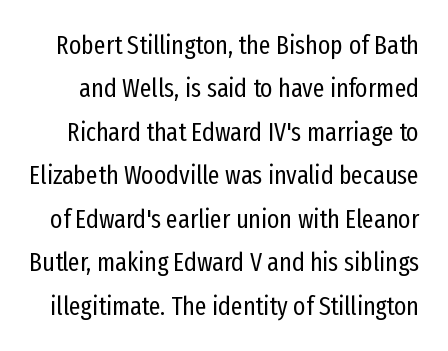
Q: Is the text bold? A: No.
Q: Is the text italic (slanted)? A: No, it is upright.
Q: Is the text underlined? A: No.
Q: Is the spacing between letters normal or unusually wide? A: Normal.
Q: Is the spacing between lines tight, normal or loose? A: Normal.
